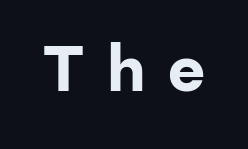
Q: Is the text bold? A: Yes.
Q: Is the text italic (slanted)? A: No, it is upright.
Q: Is the typeface a serif or a sans-serif typeface? A: Sans-serif.
Q: Is the text underlined? A: No.
Q: Is the spacing between letters normal or unusually wide? A: Unusually wide.
Q: Width (condensed, normal, or wide)? A: Normal.
Q: Stroke contrast? A: Low.
Q: x-height? A: Medium.
Q: Monospaced? A: No.
